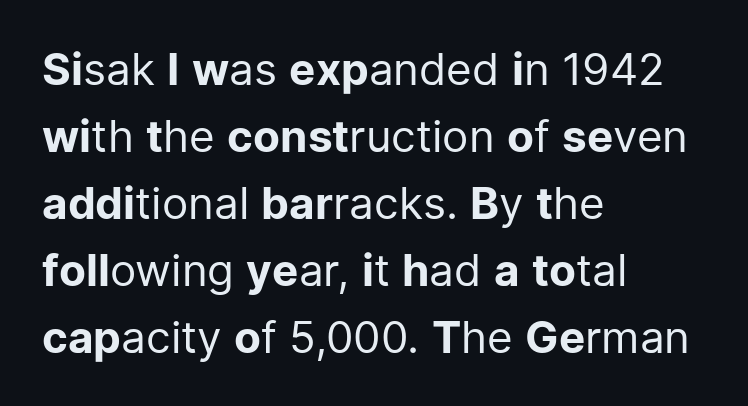
Successive baselines arrive at the customary interval. Nothing heavy about these letters — not bold at all. The rag falls on the right side of this text block. Are there feet on the stems? There aren't — it's a sans. This sample has the flowing, uneven cadence of proportional lettering.
